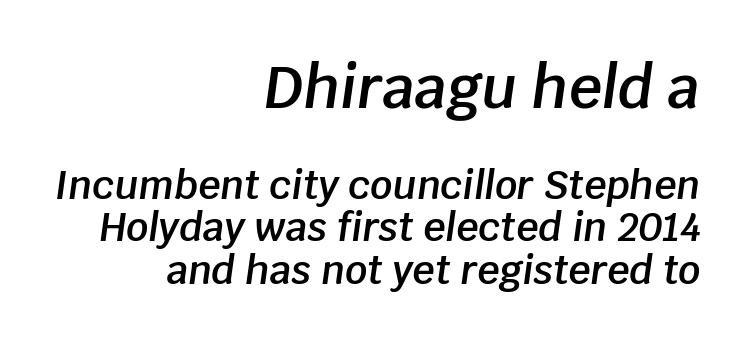
Q: Is the text bold? A: Semi-bold.
Q: Is the text italic (slanted)? A: Yes, it leans right by about 8 degrees.
Q: Is the text underlined? A: No.
Q: How is the paragraph aligned? A: Right-aligned.
Q: Is the spacing between letters normal or unusually wide? A: Normal.
Q: Is the spacing between lines tight, normal or loose? A: Tight.
Q: Which block of text is set in a larger size, the first (top) or the second (bottom)? A: The first (top) one.
Q: Width (condensed, normal, or wide)? A: Normal.
Q: Stroke contrast? A: Low.
Q: x-height? A: Large.
Q: Monospaced? A: No.
